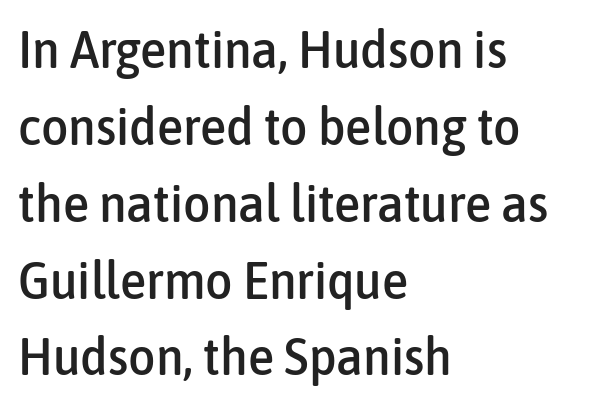
Q: Is the text italic (slanted)? A: No, it is upright.
Q: Is the typeface a serif or a sans-serif typeface? A: Sans-serif.
Q: Is the text underlined? A: No.
Q: How is the paragraph aligned? A: Left-aligned.
Q: Is the spacing between letters normal or unusually wide? A: Normal.
Q: Is the spacing between lines tight, normal or loose? A: Normal.
Q: Width (condensed, normal, or wide)? A: Condensed.
Q: Stroke contrast? A: Low.
Q: x-height? A: Medium.
Q: Monospaced? A: No.
